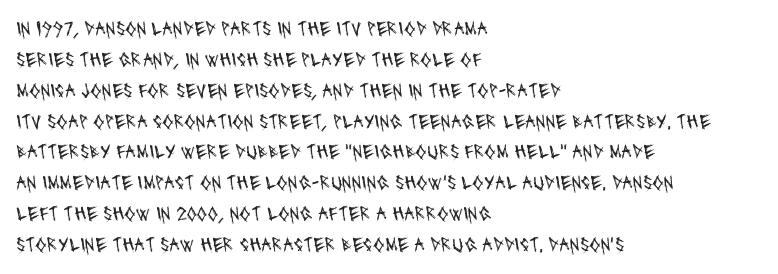
{"bold": "no", "underline": "no", "align": "left", "line_spacing": "normal", "line_spacing_ratio": 1.47, "letter_spacing": "normal", "letter_spacing_em": 0.0, "glyph_px": 21}
